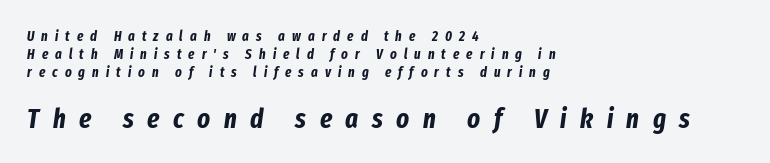
{"italic": "yes", "lean": "right", "slant_degrees": 8, "bold": "yes", "underline": "no", "align": "left", "line_spacing": "normal", "line_spacing_ratio": 1.27, "letter_spacing": "wide", "letter_spacing_em": 0.5, "larger_block": "second", "size_ratio": 1.93, "glyph_px": 27}
